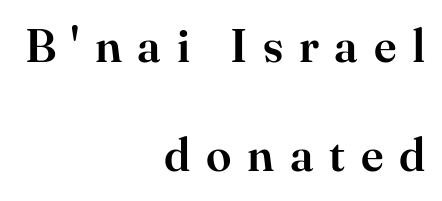
Students, note that the glyphs here are deliberately spaced far apart. A typesetter would label this face a serif. Do the letters lean? They stand straight. The area under the type is left untouched. Rows of type keep a wide berth in the vertical direction.
